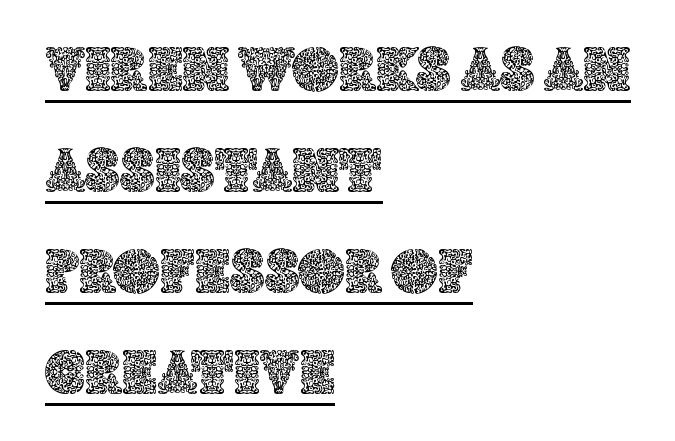
The image shows 64 px text type, upright; set left-aligned, normal line spacing (1.58x), normal letter spacing, underlined; a large x-height.
